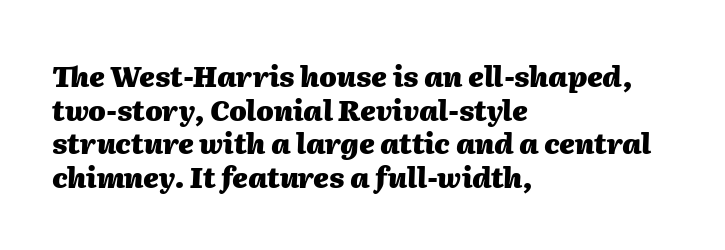
Q: Is the text bold? A: Yes.
Q: Is the text italic (slanted)? A: Yes, it leans right by about 2 degrees.
Q: Is the text underlined? A: No.
Q: How is the paragraph aligned? A: Left-aligned.
Q: Is the spacing between letters normal or unusually wide? A: Normal.
Q: Width (condensed, normal, or wide)? A: Normal.
Q: Stroke contrast? A: Medium.
Q: x-height? A: Medium.
Q: Monospaced? A: No.
